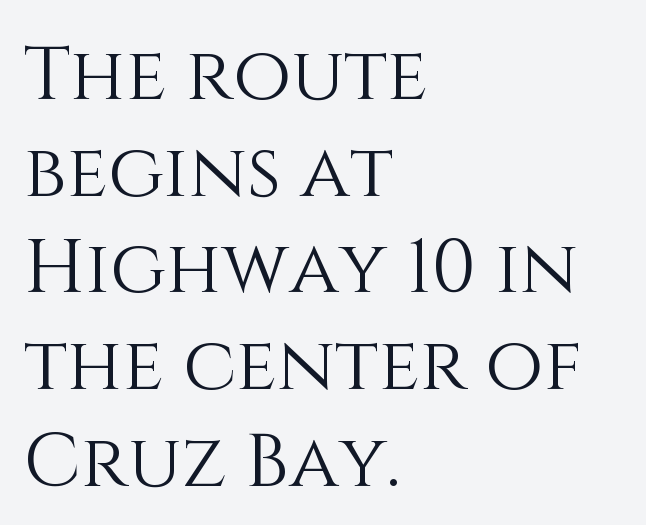
{"italic": "no", "bold": "no", "weight": "light", "width": "normal", "stroke_contrast": "medium", "x_height": "large", "monospaced": "no", "underline": "no", "align": "left", "line_spacing": "normal", "line_spacing_ratio": 1.29, "letter_spacing": "normal", "letter_spacing_em": 0.0, "glyph_px": 75}
